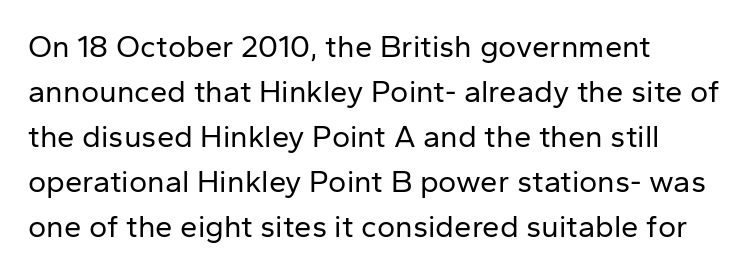
Casual observation: everything's shoved over to the left. The line texture is even and compact thanks to regular tracking. A bare baseline throughout the passage. Each letter's strokes conclude bluntly, with no projecting serifs. The letters advance in unequal steps, a hallmark of proportional type. Is the stroke heavy? The answer is a plain regular-or-lighter.
